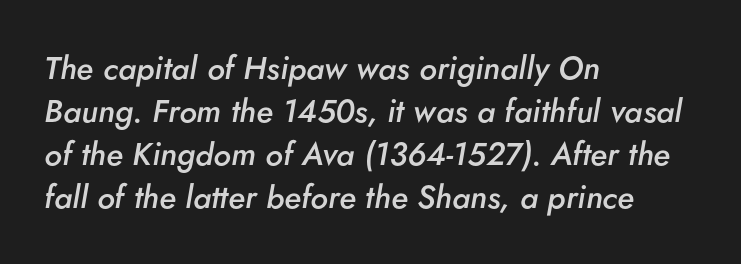
The image shows 32 px semibold type, italic (leaning right); set left-aligned, normal line spacing (1.34x), normal letter spacing, not underlined; low stroke contrast and a small x-height.
